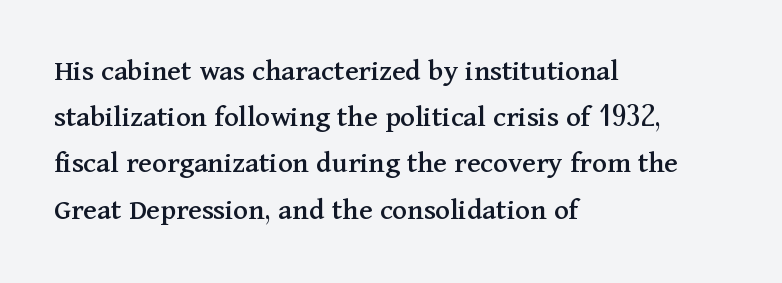
The font family rendered here belongs to the serif group. Here the designer chose a conventional face with non-uniform glyph widths. How would I describe the line gaps? Plain and ordinary. Underlining? Definitely not there.
